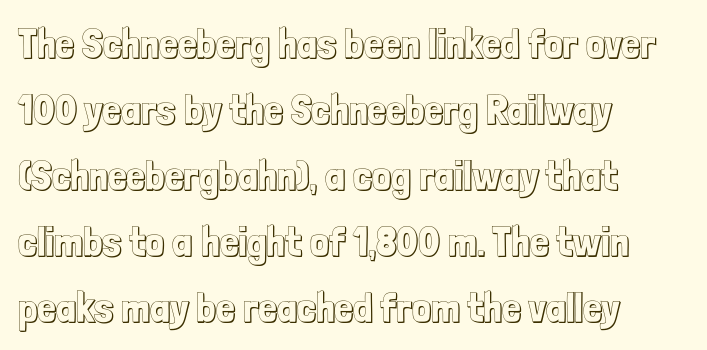
Q: Is the text italic (slanted)? A: No, it is upright.
Q: Is the text underlined? A: No.
Q: How is the paragraph aligned? A: Left-aligned.
Q: Is the spacing between letters normal or unusually wide? A: Normal.
Q: Is the spacing between lines tight, normal or loose? A: Normal.
Q: Width (condensed, normal, or wide)? A: Condensed.
Q: x-height? A: Medium.
Q: Monospaced? A: No.
